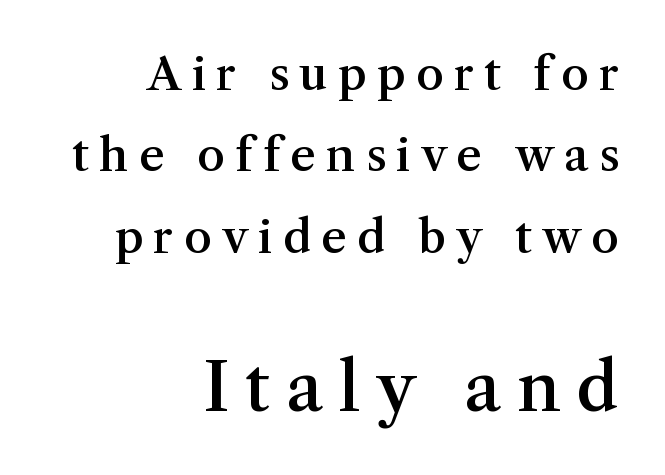
{"serif": "yes", "italic": "no", "bold": "semi", "weight": "semibold", "width": "normal", "stroke_contrast": "medium", "x_height": "medium", "monospaced": "no", "underline": "no", "align": "right", "line_spacing_ratio": 1.81, "letter_spacing": "wide", "letter_spacing_em": 0.23, "larger_block": "second", "size_ratio": 1.51, "glyph_px": 68}
